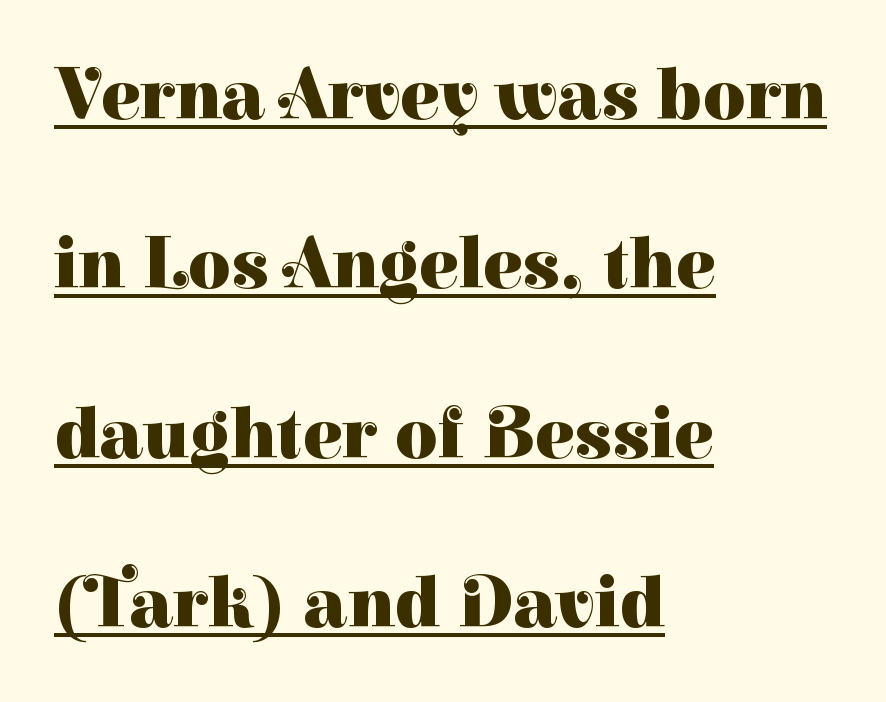
The image shows 73 px heavy serif type, upright; set left-aligned, loose line spacing (2.32x), normal letter spacing, underlined; high stroke contrast and a medium x-height.
